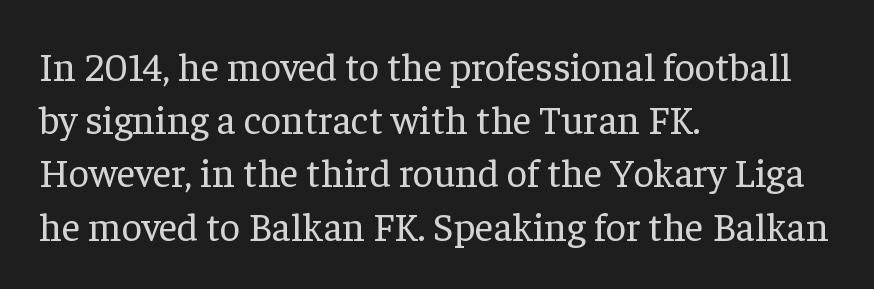
This sample has the flowing, uneven cadence of proportional lettering. Between one letter and the next there's only the usual sliver of space. Normally led — the rows are evenly, conventionally spaced. Lines of text with bare space underneath. Is the type heavy? It reads as light-to-regular instead. Posture: upright roman.
